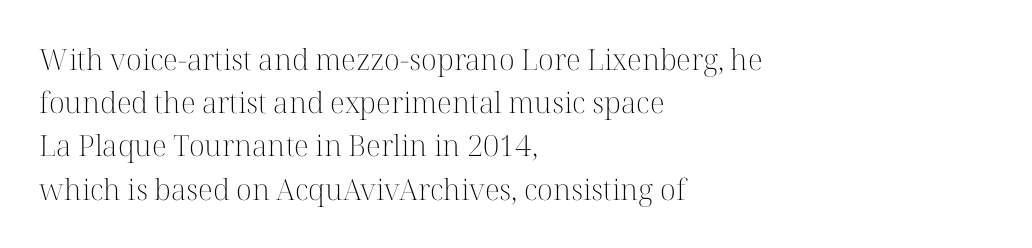
{"serif": "yes", "italic": "no", "bold": "no", "weight": "light", "width": "normal", "stroke_contrast": "high", "x_height": "medium", "monospaced": "no", "underline": "no", "align": "left", "line_spacing": "normal", "line_spacing_ratio": 1.49, "letter_spacing": "normal", "letter_spacing_em": 0.0, "glyph_px": 29}
